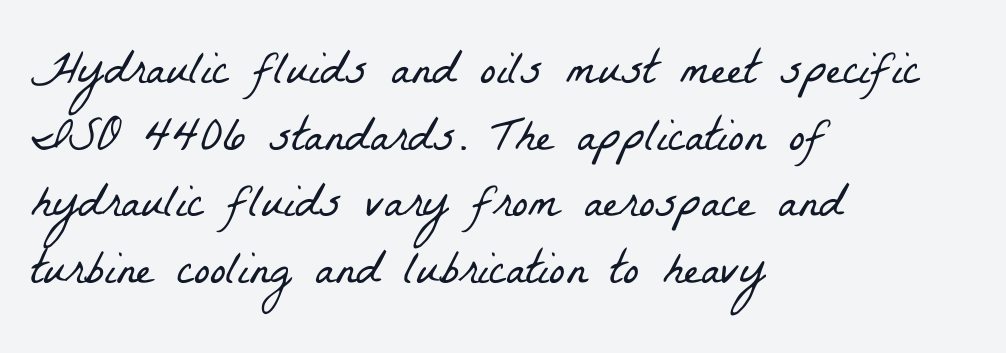
Q: Is the text bold? A: No.
Q: Is the typeface a serif or a sans-serif typeface? A: Serif.
Q: Is the text underlined? A: No.
Q: How is the paragraph aligned? A: Left-aligned.
Q: Is the spacing between letters normal or unusually wide? A: Normal.
Q: Is the spacing between lines tight, normal or loose? A: Normal.
Q: Width (condensed, normal, or wide)? A: Condensed.
Q: Stroke contrast? A: Low.
Q: x-height? A: Medium.
Q: Monospaced? A: No.
